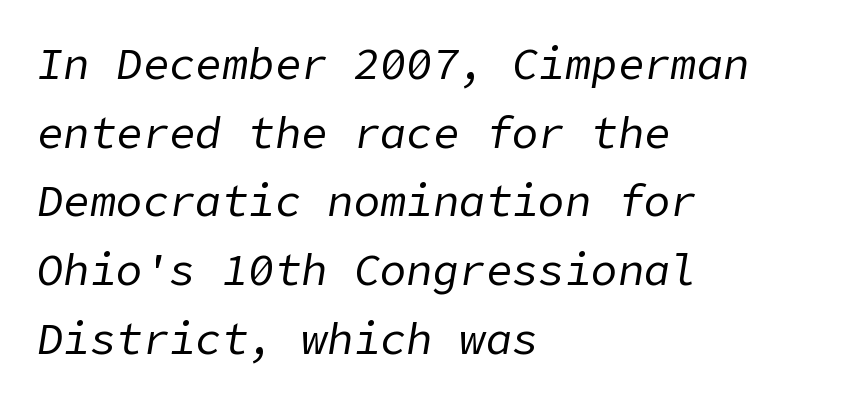
{"italic": "yes", "lean": "right", "slant_degrees": 9, "bold": "no", "weight": "regular", "width": "normal", "stroke_contrast": "low", "x_height": "medium", "underline": "no", "align": "left", "line_spacing": "normal", "line_spacing_ratio": 1.56, "letter_spacing": "normal", "letter_spacing_em": 0.0, "glyph_px": 44}
